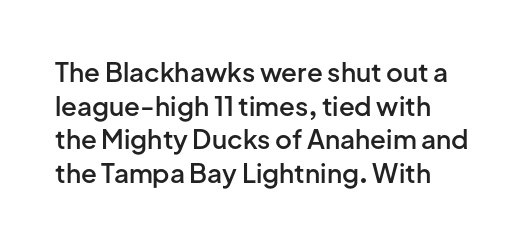
Q: Is the text bold? A: Semi-bold.
Q: Is the text italic (slanted)? A: No, it is upright.
Q: Is the text underlined? A: No.
Q: How is the paragraph aligned? A: Left-aligned.
Q: Is the spacing between letters normal or unusually wide? A: Normal.
Q: Is the spacing between lines tight, normal or loose? A: Normal.
